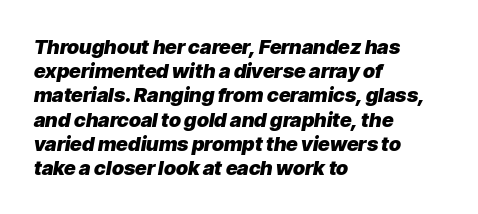
Q: Is the text bold? A: Yes.
Q: Is the text italic (slanted)? A: Yes, it leans right by about 9 degrees.
Q: Is the text underlined? A: No.
Q: How is the paragraph aligned? A: Left-aligned.
Q: Is the spacing between letters normal or unusually wide? A: Normal.
